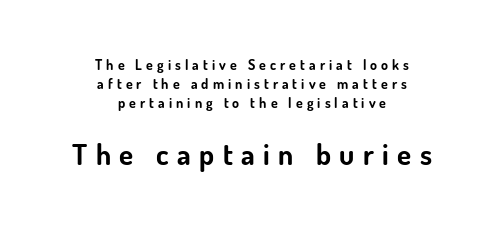
{"serif": "no", "italic": "no", "bold": "yes", "weight": "bold", "width": "normal", "stroke_contrast": "low", "x_height": "small", "monospaced": "no", "underline": "no", "align": "center", "line_spacing": "normal", "line_spacing_ratio": 1.36, "letter_spacing": "wide", "letter_spacing_em": 0.29, "larger_block": "second", "size_ratio": 2.07, "glyph_px": 29}
